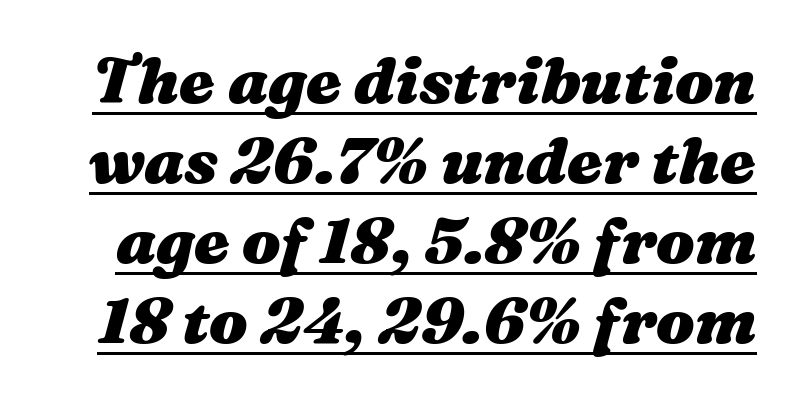
{"italic": "yes", "lean": "right", "slant_degrees": 16, "bold": "yes", "weight": "heavy", "width": "wide", "stroke_contrast": "medium", "x_height": "medium", "monospaced": "no", "underline": "yes", "line_spacing": "normal", "line_spacing_ratio": 1.25, "letter_spacing": "normal", "letter_spacing_em": 0.0, "glyph_px": 64}
